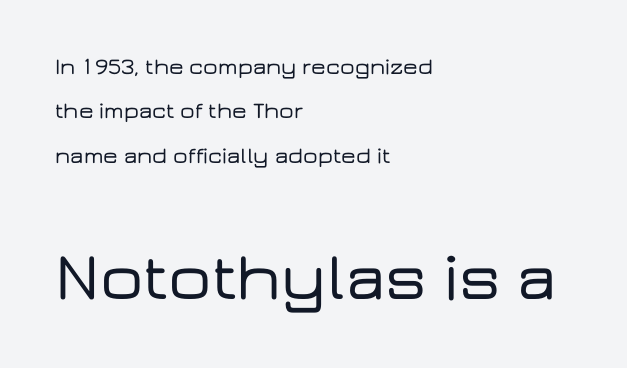
Unlike a traditional serif, this face leaves its strokes unadorned. Unmarked baselines from the first word to the last. Scale increases going downward across the two blocks. Quick note: not italic, upright. What's the leading like? Stretched, with rows far apart.
